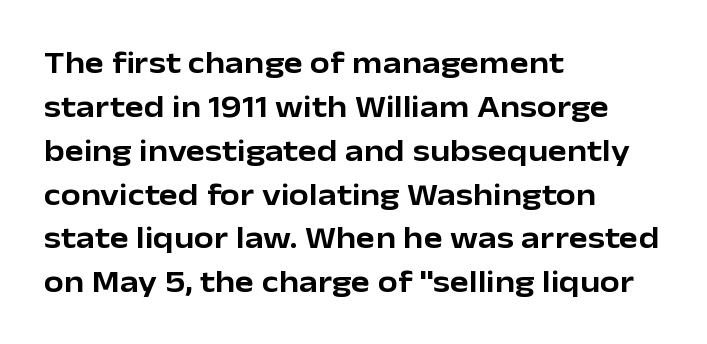
Q: Is the text italic (slanted)? A: No, it is upright.
Q: Is the typeface a serif or a sans-serif typeface? A: Sans-serif.
Q: Is the text underlined? A: No.
Q: How is the paragraph aligned? A: Left-aligned.
Q: Is the spacing between letters normal or unusually wide? A: Normal.
Q: Is the spacing between lines tight, normal or loose? A: Normal.
Q: Width (condensed, normal, or wide)? A: Normal.
Q: Stroke contrast? A: Low.
Q: x-height? A: Medium.
Q: Monospaced? A: No.
